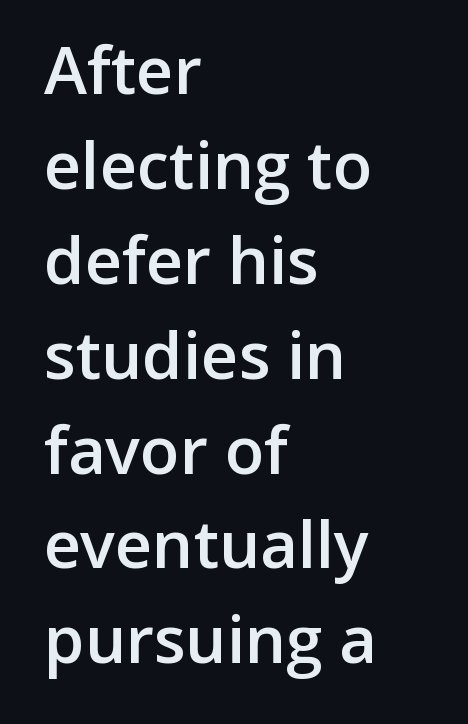
Q: Is the text bold? A: Semi-bold.
Q: Is the text italic (slanted)? A: No, it is upright.
Q: Is the typeface a serif or a sans-serif typeface? A: Sans-serif.
Q: Is the text underlined? A: No.
Q: How is the paragraph aligned? A: Left-aligned.
Q: Is the spacing between letters normal or unusually wide? A: Normal.
Q: Is the spacing between lines tight, normal or loose? A: Normal.
Q: Width (condensed, normal, or wide)? A: Normal.
Q: Stroke contrast? A: Low.
Q: x-height? A: Medium.
Q: Monospaced? A: No.
